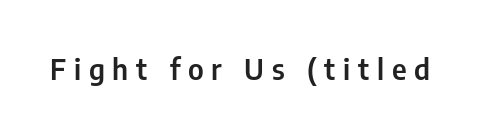
Each row of text sits above clean, open space. This rendering employs a face without finishing strokes, i.e., a sans-serif. In terms of letterspacing, this is a distinctly airy, spread setting. Nope, not italic — everything's standing straight. Each letter keeps its own natural width here, so spacing adapts to shape.
